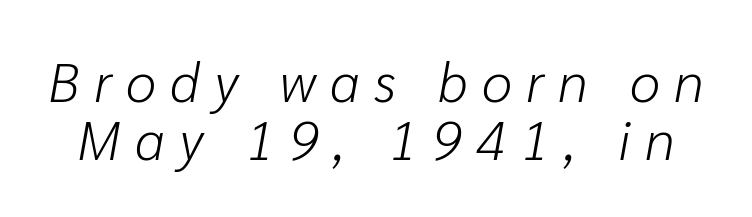
Weight: in the light-to-regular range. Letters rest on an invisible, unmarked baseline. The letterforms stand isolated, each surrounded by extra space. Honestly, the rows look squashed on top of each other. Spacing verdict: proportional, widths tailored to each character.
